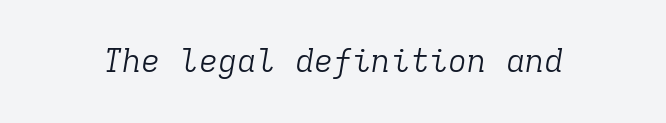
Q: Is the text bold? A: No.
Q: Is the text italic (slanted)? A: Yes, it leans right by about 9 degrees.
Q: Is the typeface a serif or a sans-serif typeface? A: Serif.
Q: Is the text underlined? A: No.
Q: Is the spacing between letters normal or unusually wide? A: Normal.
Q: Width (condensed, normal, or wide)? A: Normal.
Q: Stroke contrast? A: Low.
Q: x-height? A: Medium.
Q: Monospaced? A: Yes.
